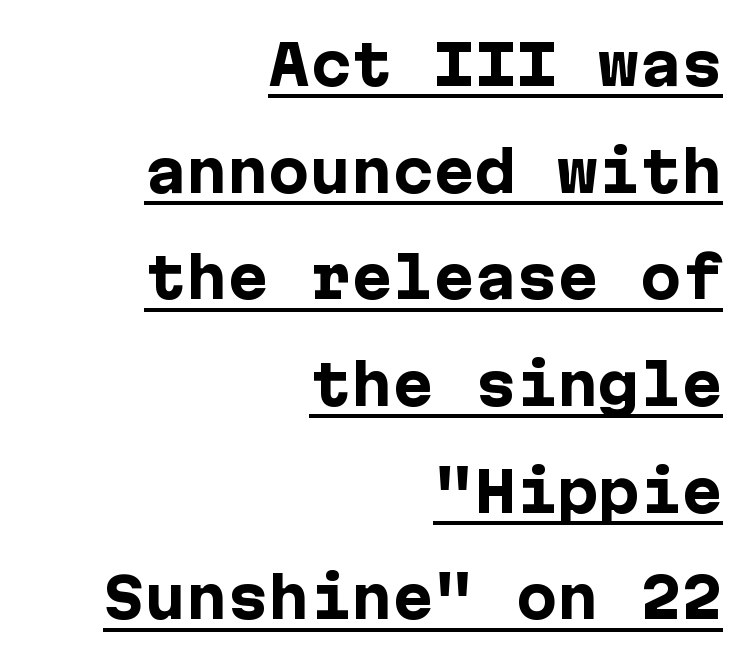
The image shows 55 px heavy sans-serif type, upright; set right-aligned, loose line spacing (1.94x), normal letter spacing, underlined; low stroke contrast and a medium x-height.
